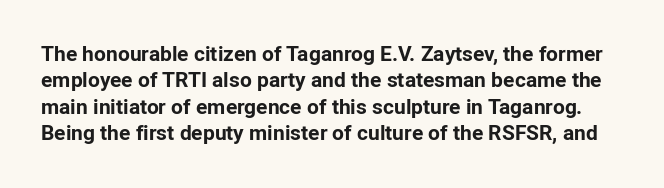
Q: Is the text bold? A: Yes.
Q: Is the text italic (slanted)? A: No, it is upright.
Q: Is the text underlined? A: No.
Q: Is the spacing between letters normal or unusually wide? A: Normal.
Q: Is the spacing between lines tight, normal or loose? A: Normal.
